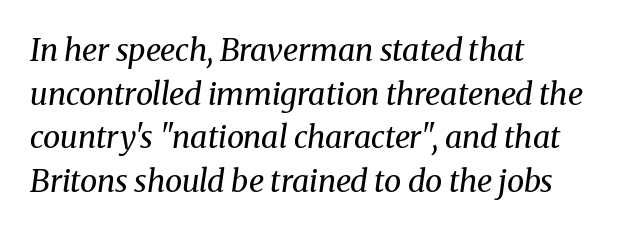
{"serif": "yes", "italic": "yes", "lean": "right", "slant_degrees": 8, "bold": "no", "weight": "regular", "width": "normal", "stroke_contrast": "medium", "x_height": "medium", "monospaced": "no", "underline": "no", "align": "left", "line_spacing": "normal", "line_spacing_ratio": 1.41, "letter_spacing": "normal", "letter_spacing_em": 0.0, "glyph_px": 31}
